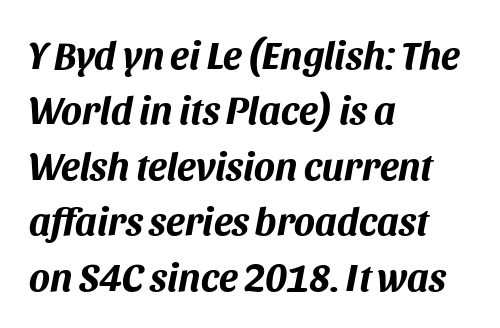
The image shows 39 px bold type, italic (leaning right); set left-aligned, normal line spacing (1.42x), normal letter spacing, not underlined; medium stroke contrast and a large x-height.
